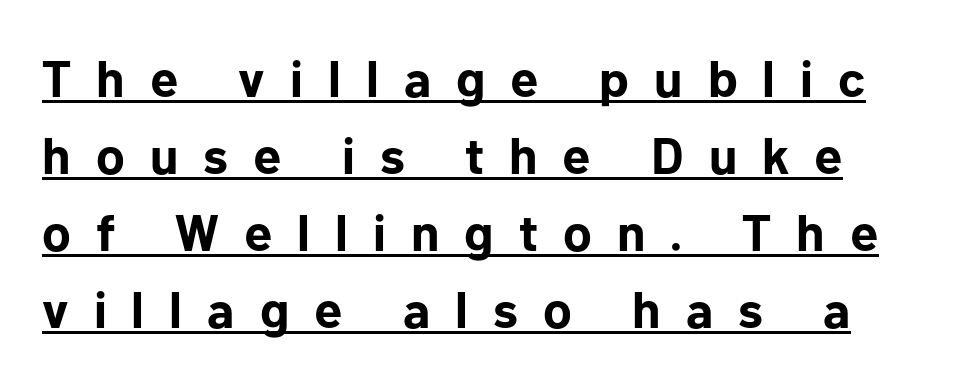
Honestly, the row spacing looks completely unremarkable. Characters remain perfectly vertical along every line. Every letter is thick-stroked: bold, no question. You can see a thin bar hugging the bottom of the glyphs. Does extra space separate the letters? Yes, quite a lot of it.
